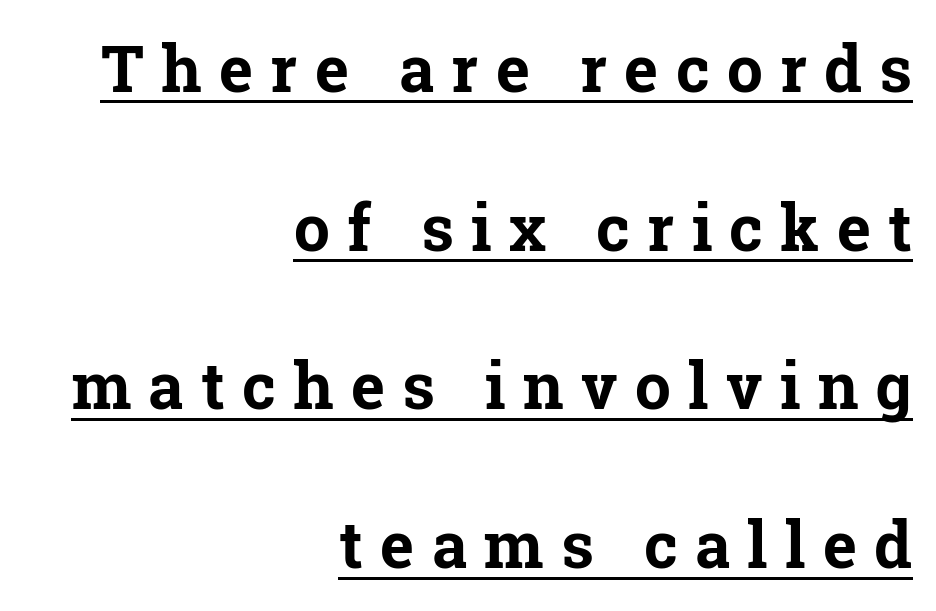
Q: Is the text bold? A: Yes.
Q: Is the text italic (slanted)? A: No, it is upright.
Q: Is the typeface a serif or a sans-serif typeface? A: Serif.
Q: Is the text underlined? A: Yes.
Q: How is the paragraph aligned? A: Right-aligned.
Q: Is the spacing between letters normal or unusually wide? A: Unusually wide.
Q: Is the spacing between lines tight, normal or loose? A: Loose.
Q: Width (condensed, normal, or wide)? A: Normal.
Q: Stroke contrast? A: Low.
Q: x-height? A: Medium.
Q: Monospaced? A: No.
